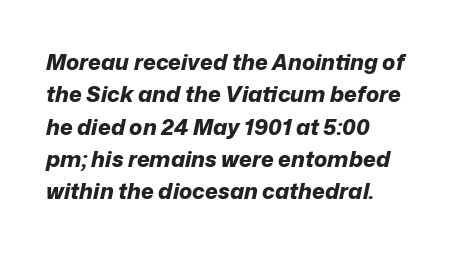
Q: Is the text bold? A: Yes.
Q: Is the text italic (slanted)? A: Yes, it leans right by about 12 degrees.
Q: Is the text underlined? A: No.
Q: How is the paragraph aligned? A: Left-aligned.
Q: Is the spacing between letters normal or unusually wide? A: Normal.
Q: Is the spacing between lines tight, normal or loose? A: Normal.
